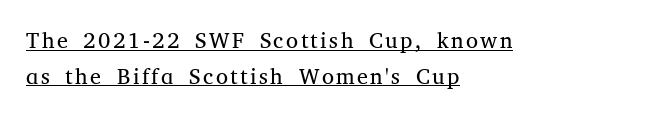
Q: Is the text bold? A: No.
Q: Is the text italic (slanted)? A: No, it is upright.
Q: Is the text underlined? A: Yes.
Q: How is the paragraph aligned? A: Left-aligned.
Q: Is the spacing between lines tight, normal or loose? A: Normal.
